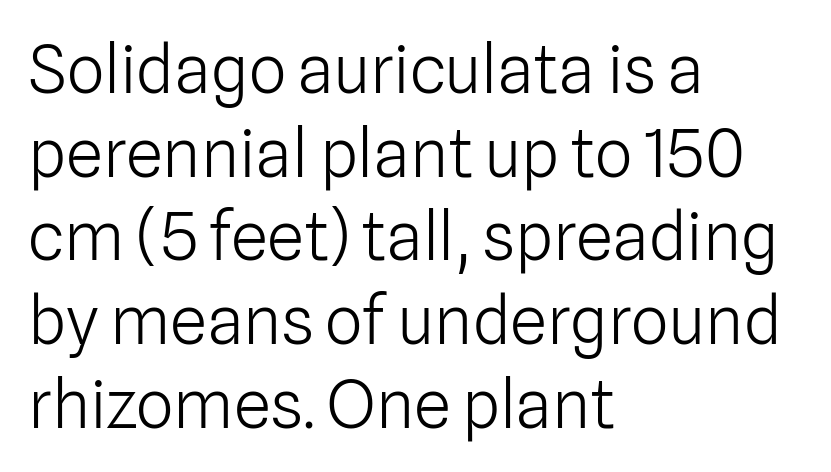
This rendering uses left alignment, leaving the right contour irregular. Vertical spacing — default. Observe the ordinary spacing: letters are neighbours, not strangers. Notice how the stems are strictly vertical — no italics here. Is the type heavy? It reads as light-to-regular instead. Think of a printed novel: that variable character pitch is what you see here.
